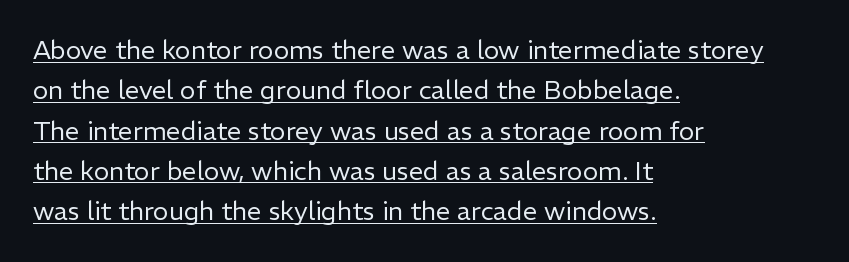
{"italic": "no", "bold": "no", "underline": "yes", "align": "left", "line_spacing": "normal", "line_spacing_ratio": 1.55, "letter_spacing": "normal", "letter_spacing_em": 0.0, "glyph_px": 26}
